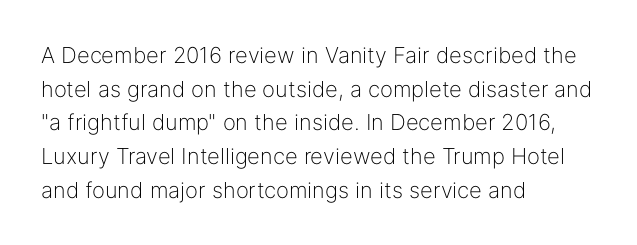
Unbolded letterforms with no extra heft. The letterforms sit shoulder to shoulder at normal distance. Line spacing here is normal. Glance below the letters and you will spot only blank space. Visually the block forms a straight wall on the left and a jagged coastline on the right.
